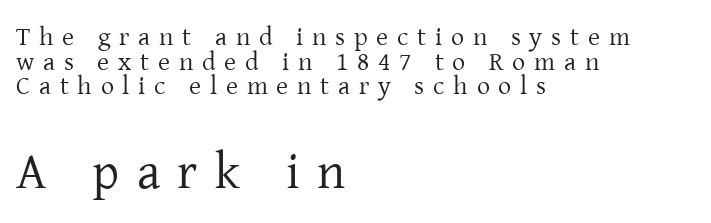
Q: Is the text bold? A: No.
Q: Is the text italic (slanted)? A: No, it is upright.
Q: Is the typeface a serif or a sans-serif typeface? A: Serif.
Q: Is the text underlined? A: No.
Q: How is the paragraph aligned? A: Left-aligned.
Q: Is the spacing between letters normal or unusually wide? A: Unusually wide.
Q: Is the spacing between lines tight, normal or loose? A: Tight.
Q: Which block of text is set in a larger size, the first (top) or the second (bottom)? A: The second (bottom) one.
Q: Width (condensed, normal, or wide)? A: Normal.
Q: Stroke contrast? A: Low.
Q: x-height? A: Medium.
Q: Monospaced? A: No.
